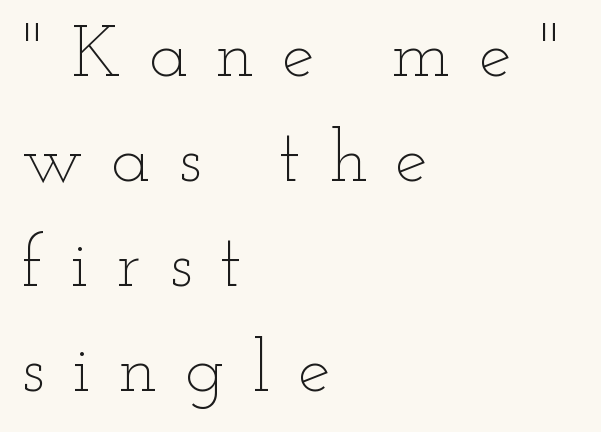
Q: Is the text bold? A: No.
Q: Is the text italic (slanted)? A: No, it is upright.
Q: Is the text underlined? A: No.
Q: How is the paragraph aligned? A: Left-aligned.
Q: Is the spacing between letters normal or unusually wide? A: Unusually wide.
Q: Is the spacing between lines tight, normal or loose? A: Normal.
Q: Width (condensed, normal, or wide)? A: Wide.
Q: Stroke contrast? A: Low.
Q: x-height? A: Small.
Q: Monospaced? A: No.
